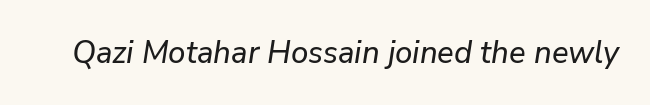
Q: Is the text italic (slanted)? A: Yes, it leans right by about 9 degrees.
Q: Is the text underlined? A: No.
Q: Is the spacing between letters normal or unusually wide? A: Normal.
Q: Width (condensed, normal, or wide)? A: Normal.
Q: Stroke contrast? A: Low.
Q: x-height? A: Medium.
Q: Monospaced? A: No.
